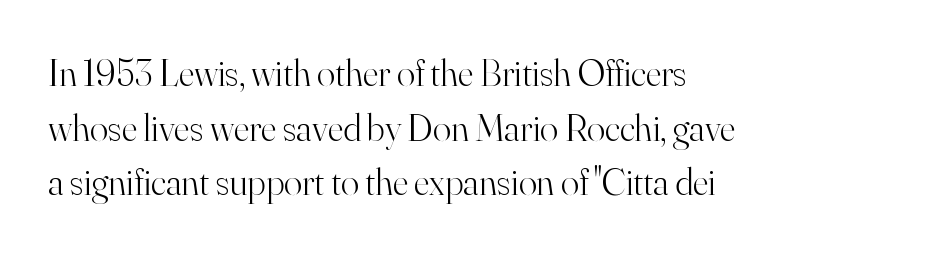
{"serif": "yes", "italic": "no", "bold": "no", "weight": "light", "width": "normal", "stroke_contrast": "high", "x_height": "small", "monospaced": "no", "underline": "no", "align": "left", "line_spacing": "normal", "line_spacing_ratio": 1.44, "letter_spacing": "normal", "letter_spacing_em": 0.0, "glyph_px": 38}
